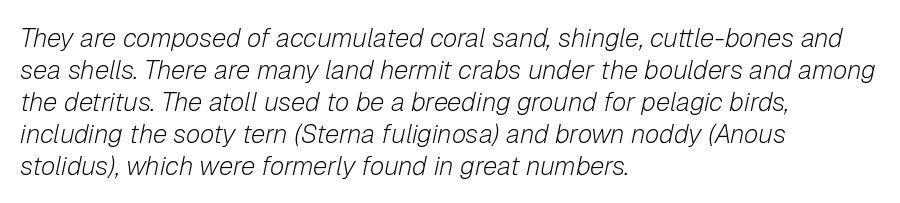
The image shows 26 px text type, italic (leaning right); set left-aligned, line spacing 1.23x, normal letter spacing, not underlined.
